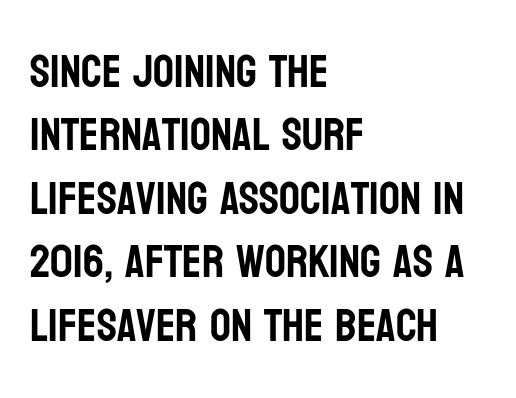
Q: Is the text italic (slanted)? A: No, it is upright.
Q: Is the typeface a serif or a sans-serif typeface? A: Sans-serif.
Q: Is the text underlined? A: No.
Q: How is the paragraph aligned? A: Left-aligned.
Q: Is the spacing between letters normal or unusually wide? A: Normal.
Q: Is the spacing between lines tight, normal or loose? A: Normal.
Q: Width (condensed, normal, or wide)? A: Condensed.
Q: Stroke contrast? A: Low.
Q: x-height? A: Large.
Q: Monospaced? A: No.
